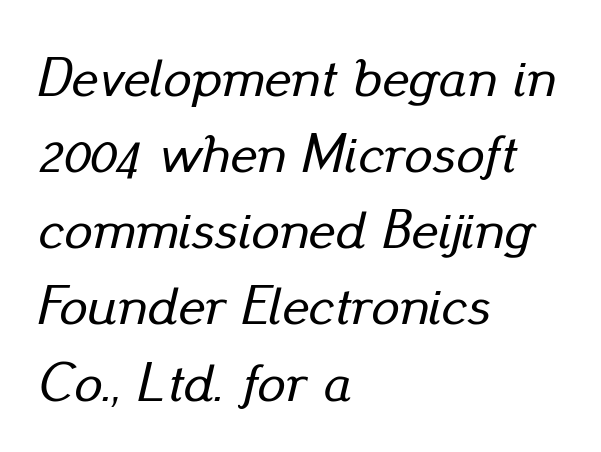
Q: Is the text italic (slanted)? A: Yes, it leans right by about 13 degrees.
Q: Is the text underlined? A: No.
Q: How is the paragraph aligned? A: Left-aligned.
Q: Is the spacing between letters normal or unusually wide? A: Normal.
Q: Is the spacing between lines tight, normal or loose? A: Normal.
Q: Width (condensed, normal, or wide)? A: Normal.
Q: Stroke contrast? A: Low.
Q: x-height? A: Small.
Q: Monospaced? A: No.
